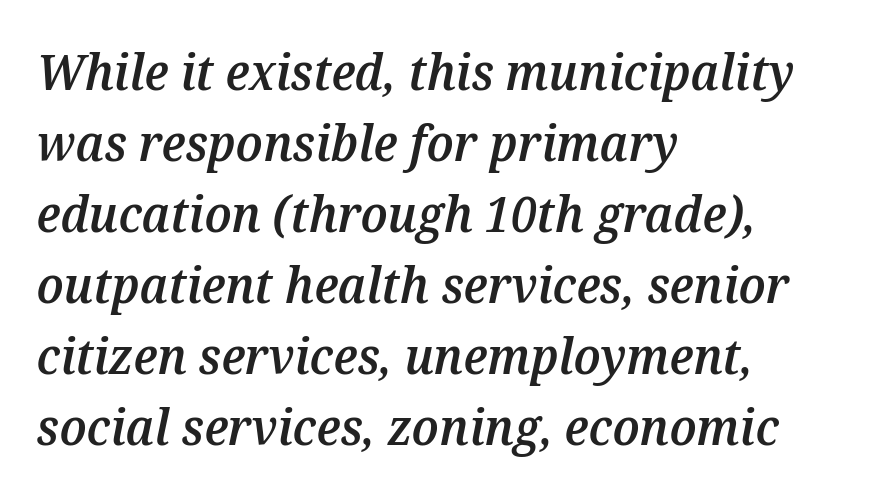
The image shows 50 px semibold type, italic (leaning right); set left-aligned, normal line spacing (1.42x), normal letter spacing, not underlined; medium stroke contrast and a medium x-height.
